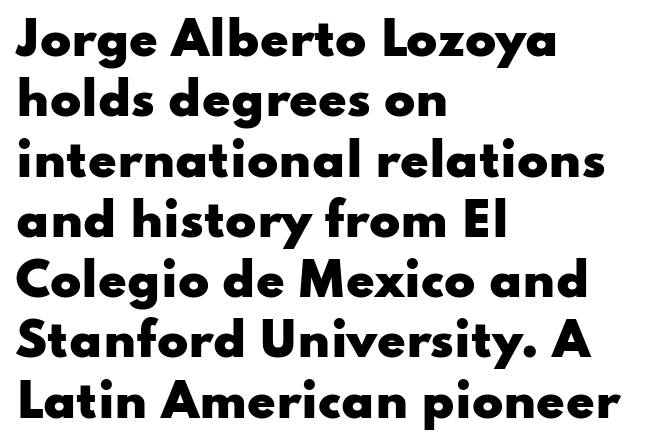
Q: Is the text bold? A: Yes.
Q: Is the text italic (slanted)? A: No, it is upright.
Q: Is the typeface a serif or a sans-serif typeface? A: Sans-serif.
Q: Is the text underlined? A: No.
Q: How is the paragraph aligned? A: Left-aligned.
Q: Is the spacing between letters normal or unusually wide? A: Normal.
Q: Is the spacing between lines tight, normal or loose? A: Normal.
Q: Width (condensed, normal, or wide)? A: Wide.
Q: Stroke contrast? A: Low.
Q: x-height? A: Small.
Q: Monospaced? A: No.
